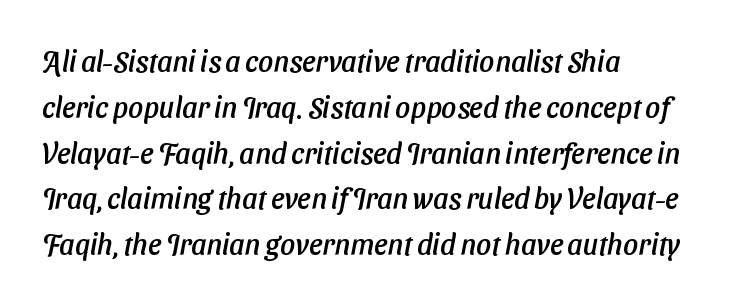
Q: Is the typeface a serif or a sans-serif typeface? A: Sans-serif.
Q: Is the text underlined? A: No.
Q: How is the paragraph aligned? A: Left-aligned.
Q: Is the spacing between letters normal or unusually wide? A: Normal.
Q: Is the spacing between lines tight, normal or loose? A: Normal.
Q: Width (condensed, normal, or wide)? A: Normal.
Q: Stroke contrast? A: Low.
Q: x-height? A: Medium.
Q: Monospaced? A: No.
